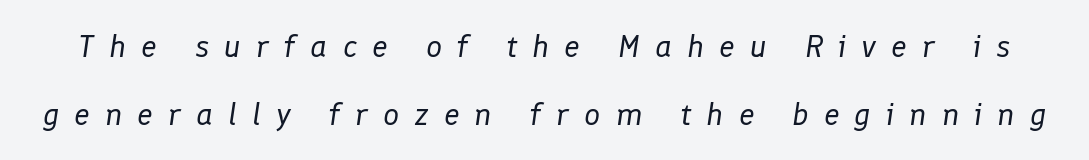
Q: Is the text bold? A: No.
Q: Is the text italic (slanted)? A: Yes, it leans right by about 8 degrees.
Q: Is the text underlined? A: No.
Q: Is the spacing between letters normal or unusually wide? A: Unusually wide.
Q: Is the spacing between lines tight, normal or loose? A: Loose.
Q: Width (condensed, normal, or wide)? A: Normal.
Q: Stroke contrast? A: Low.
Q: x-height? A: Medium.
Q: Monospaced? A: No.
